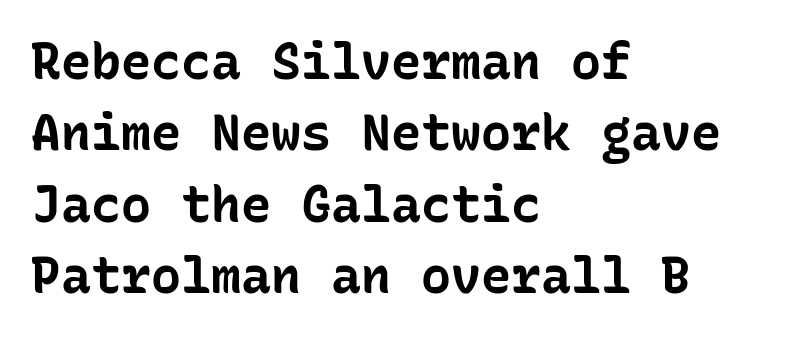
Grotesque or geometric, the face here clearly has no serifs. All the whitespace from short lines collects on the right. Stroke thickness is high; the sample reads as a true bold. The rendering uses a moderate line-height, typical for paragraphs. Note the uniform advance width — an 'i' takes as much space as an 'm'. The letterforms sit shoulder to shoulder at normal distance.
